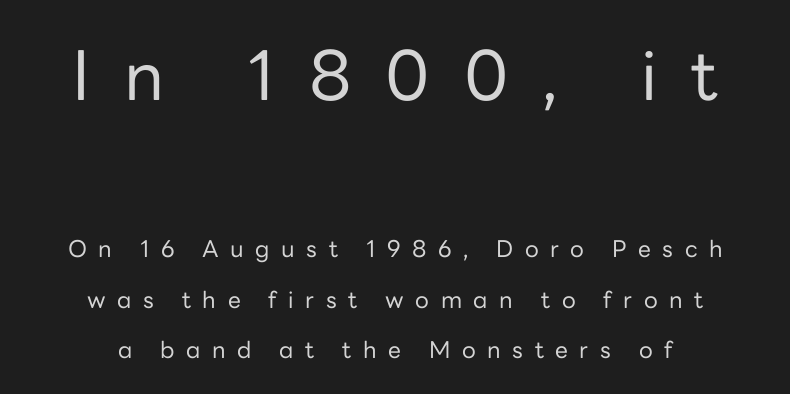
The image shows 68 px regular-weight sans-serif type, upright; set centered, loose line spacing (2.2x), unusually wide letter spacing (+0.5 em), not underlined; the first (top) block is 2.96x larger; low stroke contrast and a medium x-height.
